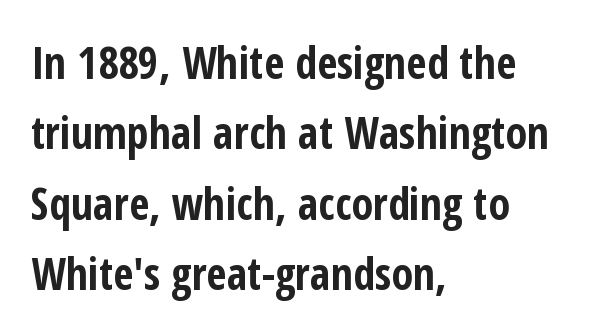
Horizontal bands of white between lines are of average thickness. The foot of each line stays bare and open. Characters follow at the spacing the type designer built in. Strokes here are thick enough to call this a true bold. Characters remain perfectly vertical along every line.
